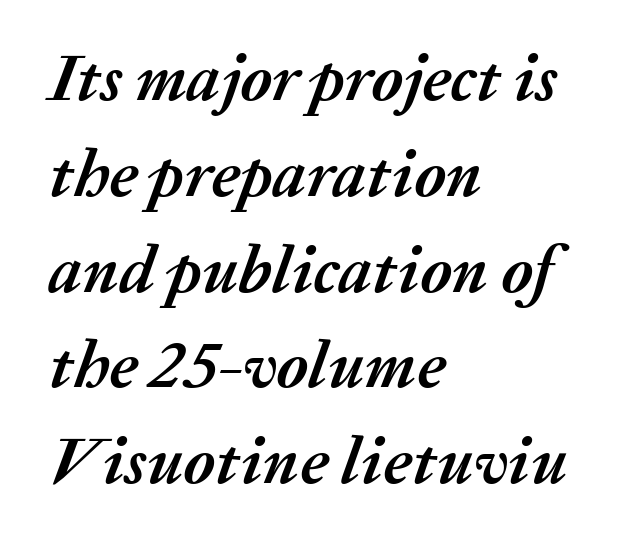
The image shows 67 px semibold type, italic (leaning right); set left-aligned, normal line spacing (1.43x), normal letter spacing, not underlined; medium stroke contrast and a medium x-height.
